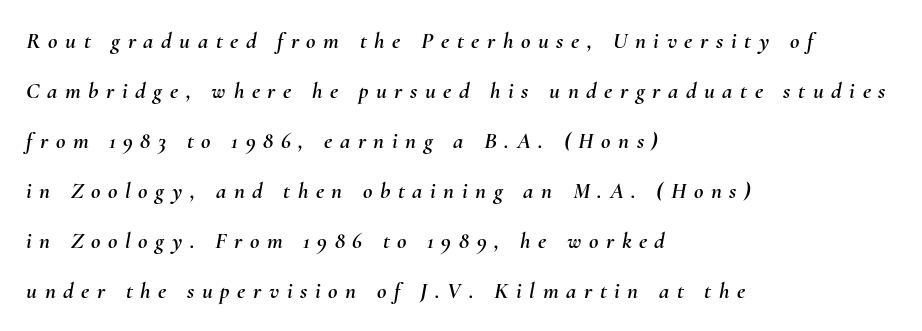
Q: Is the text italic (slanted)? A: Yes, it leans right by about 10 degrees.
Q: Is the text underlined? A: No.
Q: How is the paragraph aligned? A: Left-aligned.
Q: Is the spacing between letters normal or unusually wide? A: Unusually wide.
Q: Is the spacing between lines tight, normal or loose? A: Loose.
